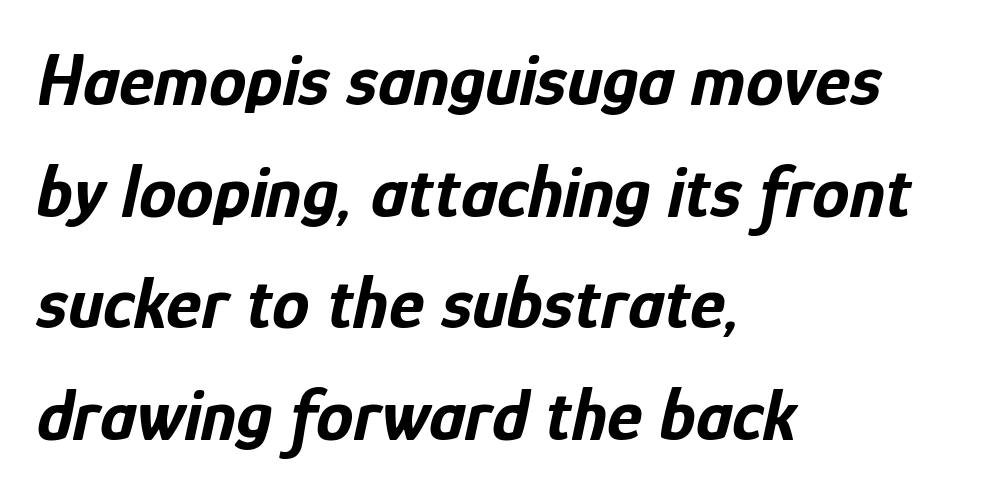
Q: Is the text bold? A: Yes.
Q: Is the text italic (slanted)? A: Yes, it leans right by about 12 degrees.
Q: Is the text underlined? A: No.
Q: How is the paragraph aligned? A: Left-aligned.
Q: Is the spacing between letters normal or unusually wide? A: Normal.
Q: Is the spacing between lines tight, normal or loose? A: Normal.
Q: Width (condensed, normal, or wide)? A: Condensed.
Q: Stroke contrast? A: Low.
Q: x-height? A: Medium.
Q: Monospaced? A: No.
